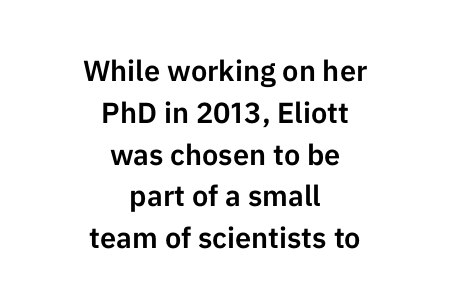
The image shows 29 px sans-serif type, upright; set centered, normal line spacing (1.44x), normal letter spacing, not underlined; low stroke contrast and a medium x-height.
